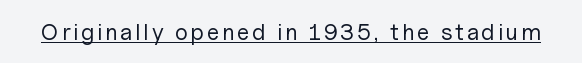
The image shows 23 px text type, upright; set underlined.
